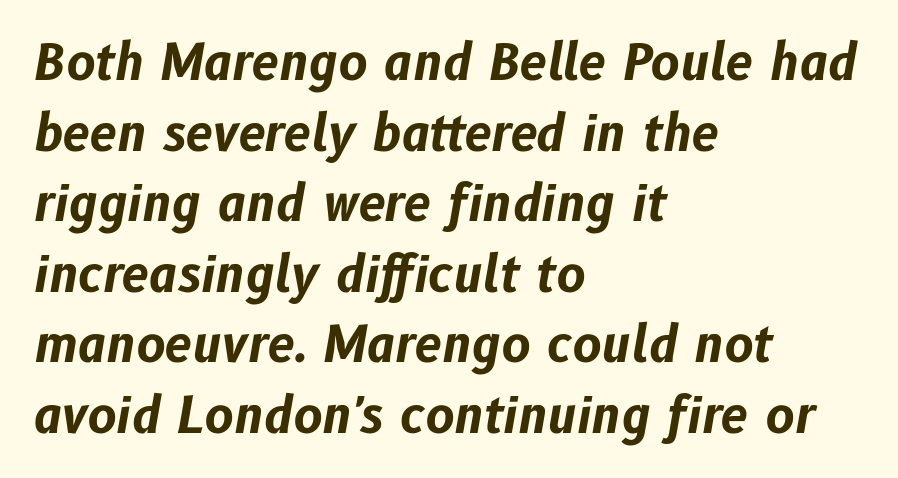
Q: Is the text bold? A: Yes.
Q: Is the text italic (slanted)? A: Yes, it leans right by about 10 degrees.
Q: Is the text underlined? A: No.
Q: How is the paragraph aligned? A: Left-aligned.
Q: Is the spacing between letters normal or unusually wide? A: Normal.
Q: Is the spacing between lines tight, normal or loose? A: Normal.
Q: Width (condensed, normal, or wide)? A: Normal.
Q: Stroke contrast? A: Low.
Q: x-height? A: Medium.
Q: Monospaced? A: No.
